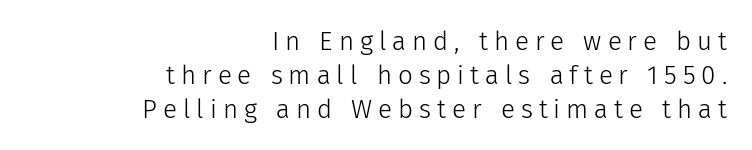
The rendering inserts visible extra space after every character. Stem width sits at or under what a default text font uses. Vertical spacing — default. The space beneath each line is pristine and unruled. The specimen reads as upright at a glance.
